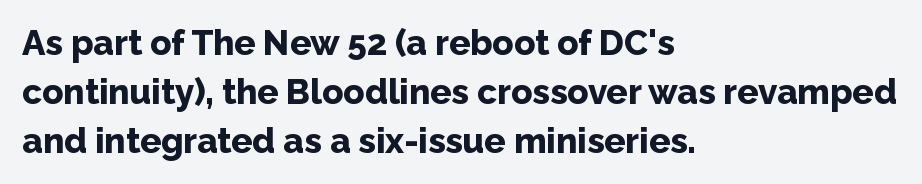
{"serif": "no", "italic": "no", "bold": "yes", "weight": "bold", "width": "normal", "stroke_contrast": "low", "x_height": "medium", "monospaced": "no", "underline": "no", "align": "left", "line_spacing": "normal", "line_spacing_ratio": 1.4, "letter_spacing": "normal", "letter_spacing_em": 0.0, "glyph_px": 35}
